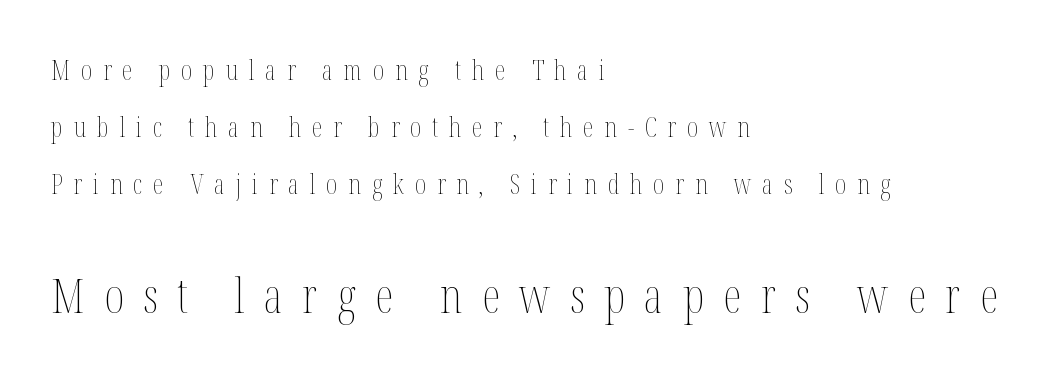
Is this a fixed-width face? No — the glyphs have proportional, varying widths. Just letters on the line, the space beneath them empty. Weight: not bold — regular or lighter. Compare the two chunks: the lower has the greater cap height.
